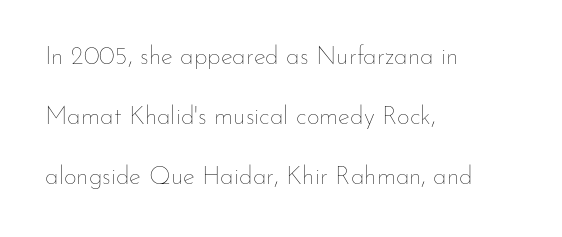
{"italic": "no", "bold": "no", "underline": "no", "align": "left", "line_spacing": "loose", "line_spacing_ratio": 2.41, "letter_spacing": "normal", "letter_spacing_em": 0.0, "glyph_px": 25}
